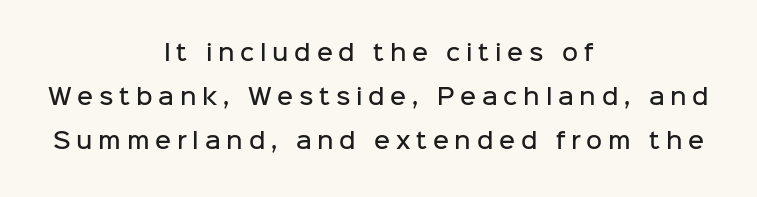
{"italic": "no", "bold": "semi", "underline": "no", "align": "center", "line_spacing": "loose", "line_spacing_ratio": 2.0, "letter_spacing": "wide", "letter_spacing_em": 0.26, "glyph_px": 22}
